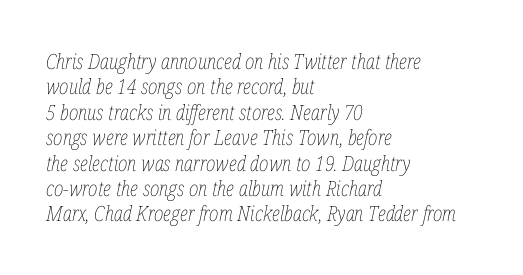
{"italic": "yes", "lean": "right", "slant_degrees": 12, "bold": "no", "underline": "no", "align": "left", "line_spacing_ratio": 1.21, "letter_spacing": "normal", "letter_spacing_em": 0.0, "glyph_px": 21}
